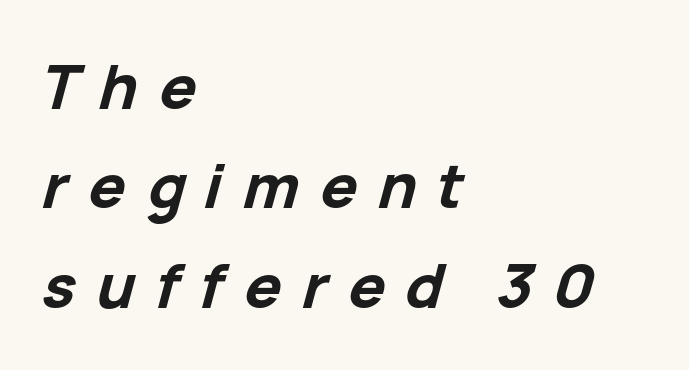
The lines in this sample share a left origin and differ only in where they stop. Character widths vary here, with narrow letters taking less room than wide ones. The glyphs look as if they've been sheared to an angle. The rendering uses a bold face; every stroke is thick and dark.
